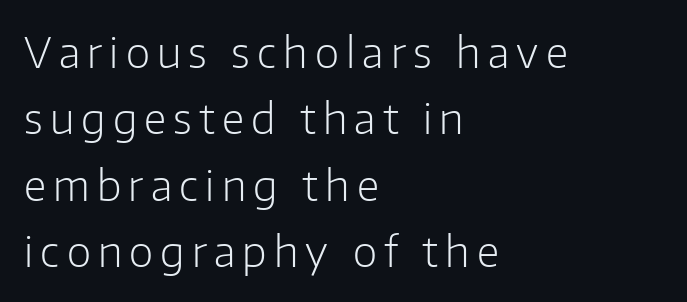
The image shows 42 px light sans-serif type, upright; set left-aligned, normal line spacing (1.58x), not underlined; low stroke contrast and a medium x-height.
